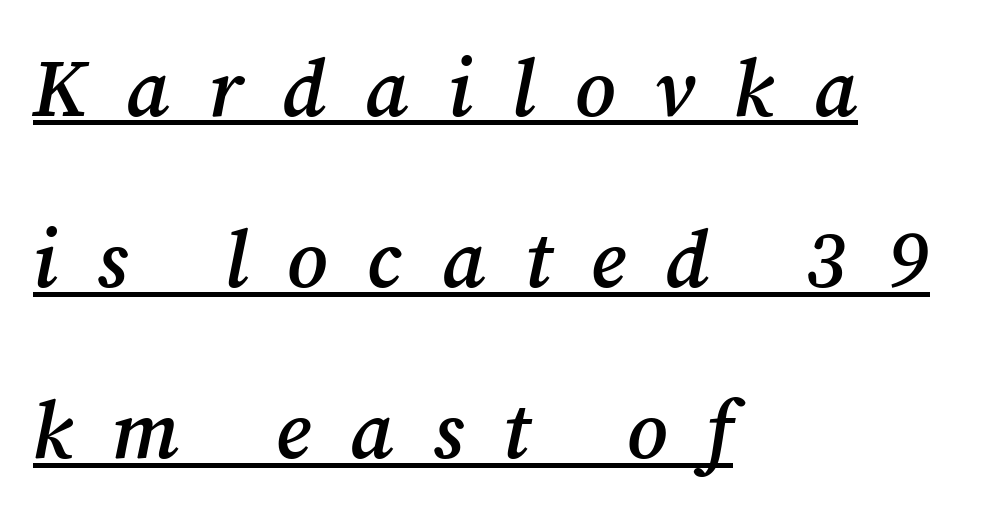
Q: Is the text bold? A: Semi-bold.
Q: Is the text italic (slanted)? A: Yes, it leans right by about 12 degrees.
Q: Is the typeface a serif or a sans-serif typeface? A: Serif.
Q: Is the text underlined? A: Yes.
Q: How is the paragraph aligned? A: Left-aligned.
Q: Is the spacing between letters normal or unusually wide? A: Unusually wide.
Q: Is the spacing between lines tight, normal or loose? A: Loose.
Q: Width (condensed, normal, or wide)? A: Normal.
Q: Stroke contrast? A: Medium.
Q: x-height? A: Medium.
Q: Monospaced? A: No.
